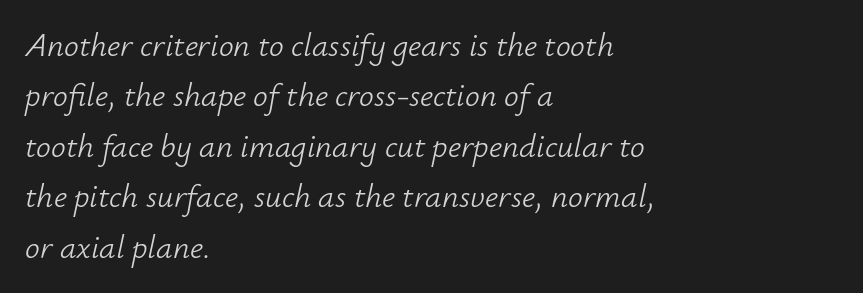
The image shows 33 px light type, italic (leaning right); set left-aligned, normal line spacing (1.53x), normal letter spacing, not underlined; low stroke contrast and a small x-height.
